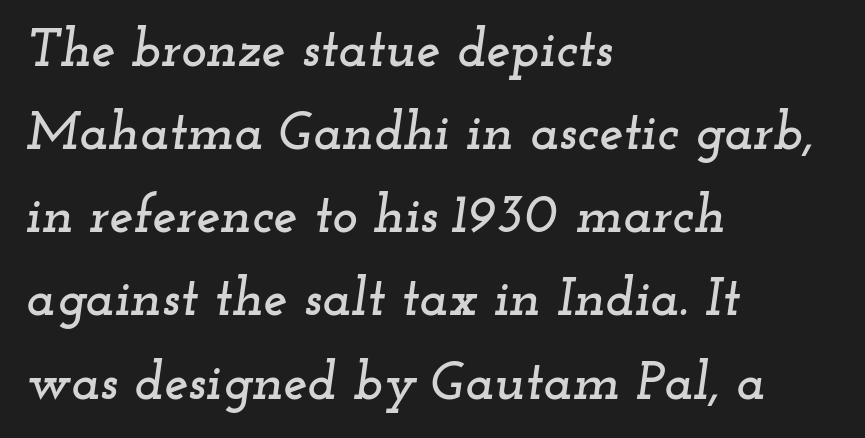
The image shows 54 px wide serif type, italic (leaning right); set left-aligned, normal line spacing (1.54x), normal letter spacing, not underlined; low stroke contrast and a small x-height.
